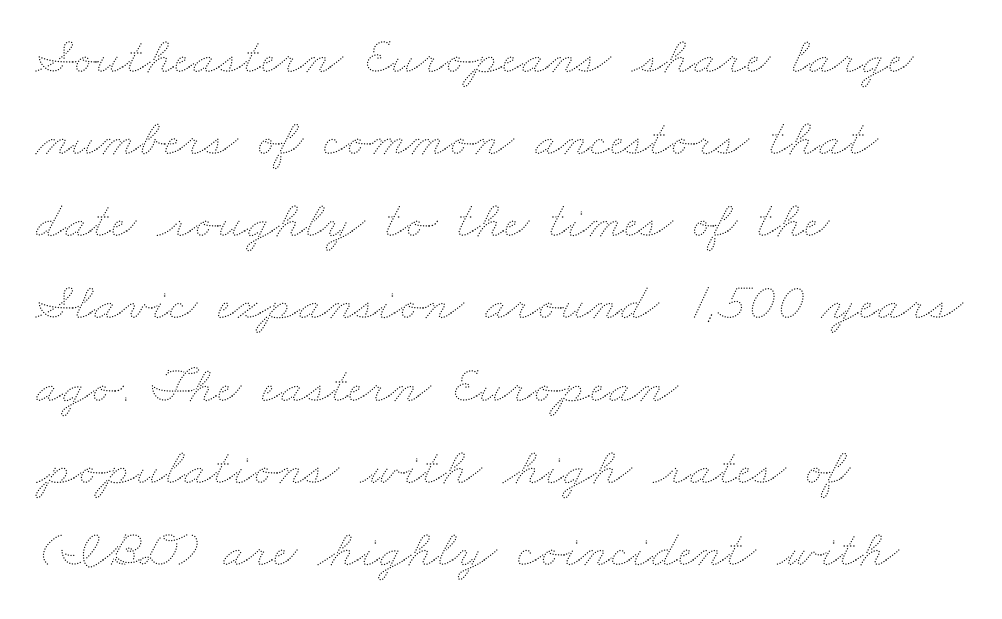
Anything drawn beneath the words? Only blank space. The ragged edge is on the right, which tells us the setting is flush left. Heft: none added — not bold. These lines are rendered in a variable-pitch font. Each new line begins a customary step beneath the previous one.
